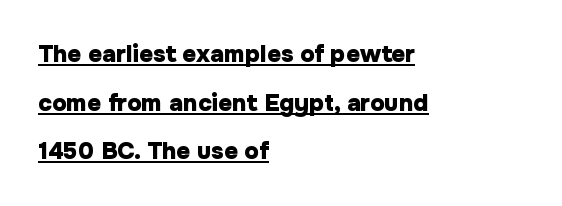
The image shows 24 px bold type, upright; set left-aligned, loose line spacing (2.03x), normal letter spacing, underlined.
